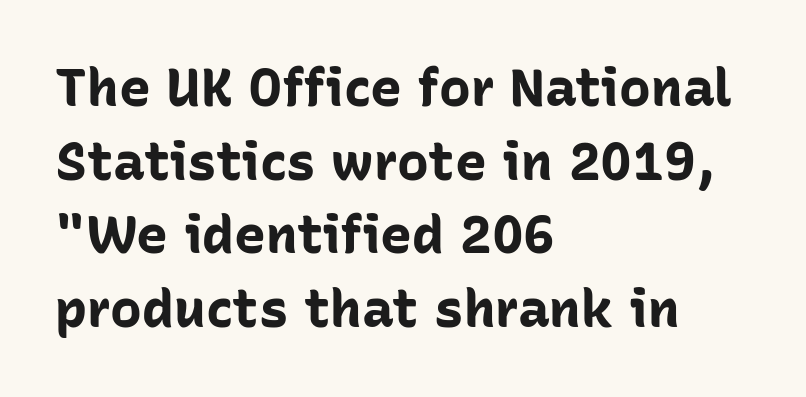
{"serif": "no", "italic": "no", "bold": "yes", "weight": "bold", "width": "normal", "stroke_contrast": "low", "x_height": "medium", "monospaced": "no", "underline": "no", "align": "left", "line_spacing": "normal", "line_spacing_ratio": 1.39, "letter_spacing": "normal", "letter_spacing_em": 0.0, "glyph_px": 53}
